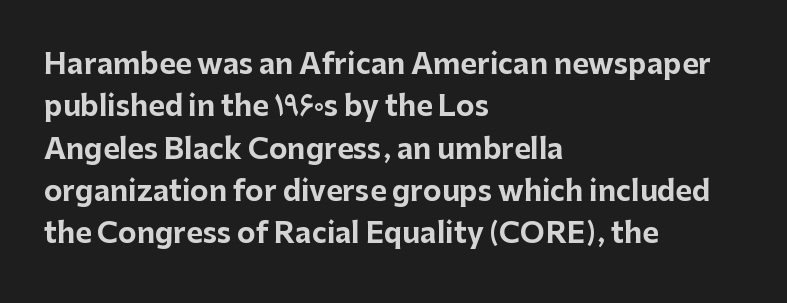
Underline: absent. Students, note that the glyphs here touch the page at normal intervals. This rendering employs a face without finishing strokes, i.e., a sans-serif. Vertical strokes here are truly vertical. Here the designer chose a conventional face with non-uniform glyph widths. This rendering uses left alignment, leaving the right contour irregular.
